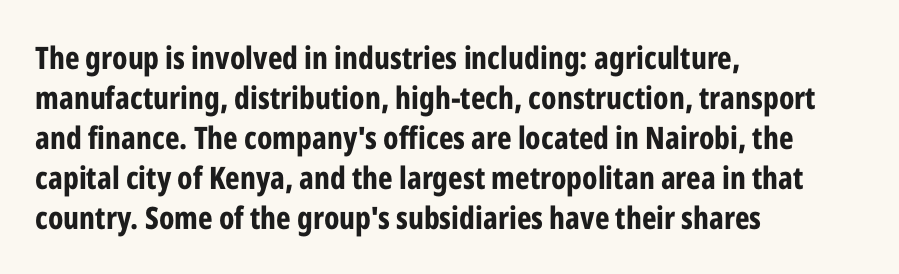
The image shows 31 px bold, condensed sans-serif type, upright; set left-aligned, normal line spacing (1.29x), normal letter spacing, not underlined; low stroke contrast and a medium x-height.
